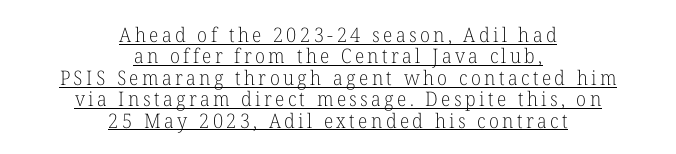
The image shows 20 px text type, upright; set centered, tight line spacing (1.07x), underlined.
